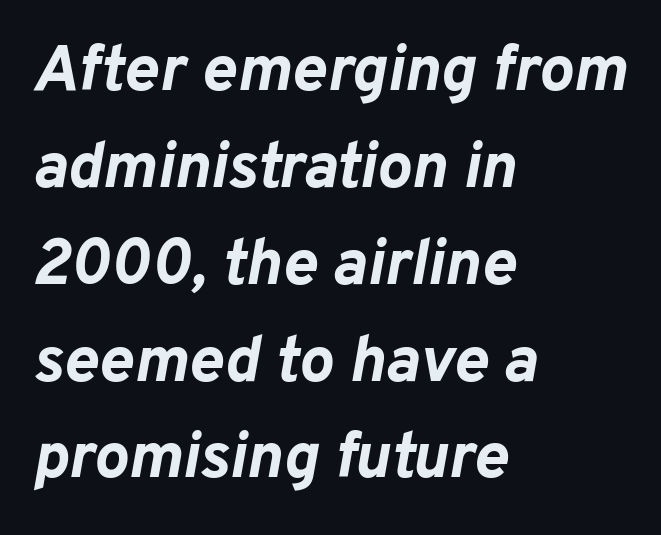
Q: Is the text bold? A: Yes.
Q: Is the text italic (slanted)? A: Yes, it leans right by about 10 degrees.
Q: Is the text underlined? A: No.
Q: How is the paragraph aligned? A: Left-aligned.
Q: Is the spacing between letters normal or unusually wide? A: Normal.
Q: Is the spacing between lines tight, normal or loose? A: Normal.
Q: Width (condensed, normal, or wide)? A: Normal.
Q: Stroke contrast? A: Low.
Q: x-height? A: Medium.
Q: Monospaced? A: No.
